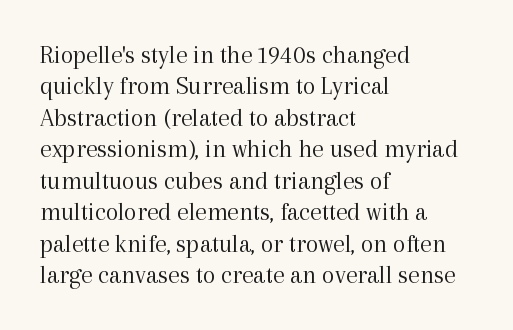
{"italic": "no", "bold": "no", "underline": "no", "align": "left", "line_spacing_ratio": 1.21, "letter_spacing": "normal", "letter_spacing_em": 0.0, "glyph_px": 26}
